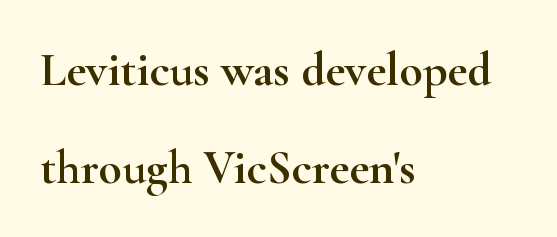
You could not count columns in this text — the font is proportionally spaced. Short and long lines alike share a common starting point at left. A typesetter would call this zero additional tracking. In terms of posture, this sample is upright. Whoever set this chose breathing room over compactness in the vertical rhythm.
